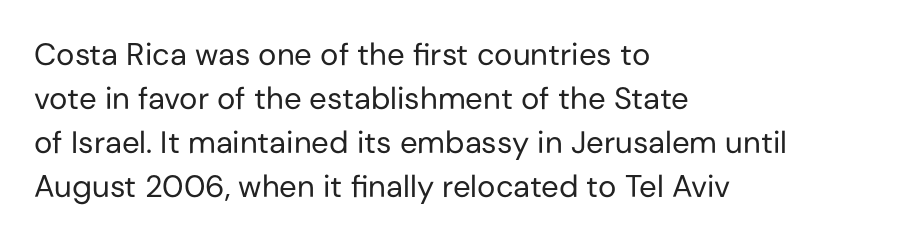
Q: Is the text bold? A: No.
Q: Is the text italic (slanted)? A: No, it is upright.
Q: Is the typeface a serif or a sans-serif typeface? A: Sans-serif.
Q: Is the text underlined? A: No.
Q: How is the paragraph aligned? A: Left-aligned.
Q: Is the spacing between letters normal or unusually wide? A: Normal.
Q: Is the spacing between lines tight, normal or loose? A: Normal.
Q: Width (condensed, normal, or wide)? A: Normal.
Q: Stroke contrast? A: Low.
Q: x-height? A: Medium.
Q: Monospaced? A: No.
